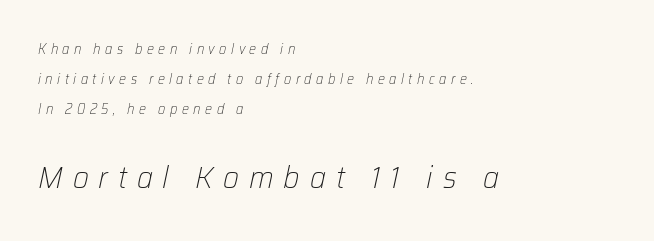
Notice how the stems are inclined rather than vertical — that's the hallmark of italics. One glance says open: line gaps are wider than usual. The block sitting lower on the canvas is the one with enlarged characters. Is the letter spacing exaggerated? Yes — the characters are pushed far apart.
